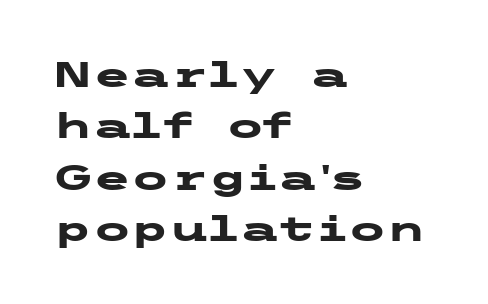
Q: Is the text bold? A: Yes.
Q: Is the text italic (slanted)? A: No, it is upright.
Q: Is the typeface a serif or a sans-serif typeface? A: Sans-serif.
Q: Is the text underlined? A: No.
Q: How is the paragraph aligned? A: Left-aligned.
Q: Is the spacing between letters normal or unusually wide? A: Normal.
Q: Is the spacing between lines tight, normal or loose? A: Normal.
Q: Width (condensed, normal, or wide)? A: Wide.
Q: Stroke contrast? A: Low.
Q: x-height? A: Medium.
